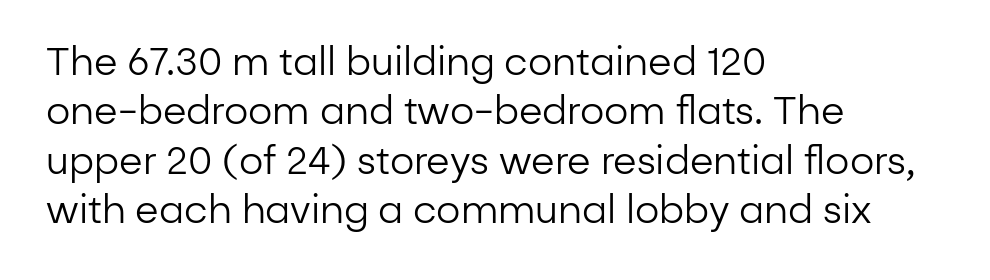
The image shows 38 px regular-weight sans-serif type, upright; set left-aligned, normal line spacing (1.3x), normal letter spacing, not underlined; low stroke contrast and a medium x-height.
